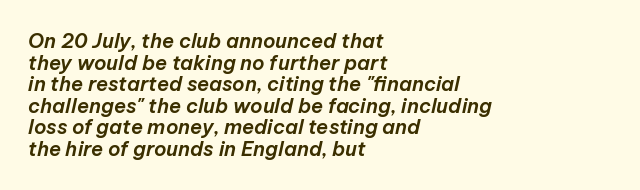
The space between consecutive lines is stingy. Decoration check: the copy has no underline. The letters sit at their default tracking, neither squeezed nor spread. Casual observation: everything's shoved over to the left. The passage shown leans; its letterforms are oblique.
